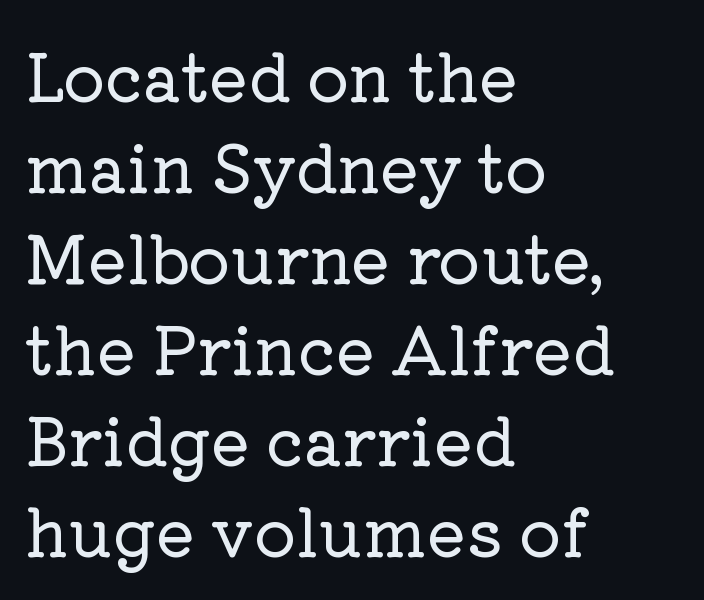
Q: Is the text italic (slanted)? A: No, it is upright.
Q: Is the typeface a serif or a sans-serif typeface? A: Serif.
Q: Is the text underlined? A: No.
Q: How is the paragraph aligned? A: Left-aligned.
Q: Is the spacing between letters normal or unusually wide? A: Normal.
Q: Is the spacing between lines tight, normal or loose? A: Normal.
Q: Width (condensed, normal, or wide)? A: Normal.
Q: Stroke contrast? A: Low.
Q: x-height? A: Medium.
Q: Monospaced? A: No.
